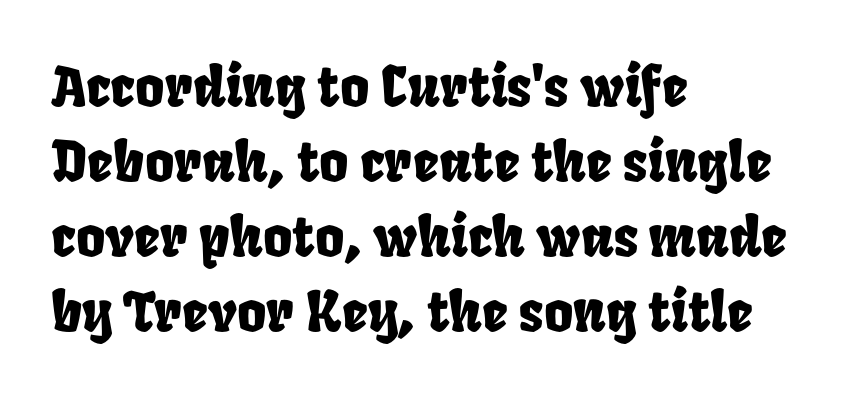
Q: Is the text underlined? A: No.
Q: How is the paragraph aligned? A: Left-aligned.
Q: Is the spacing between letters normal or unusually wide? A: Normal.
Q: Is the spacing between lines tight, normal or loose? A: Normal.
Q: Width (condensed, normal, or wide)? A: Condensed.
Q: Stroke contrast? A: Low.
Q: x-height? A: Large.
Q: Monospaced? A: No.
